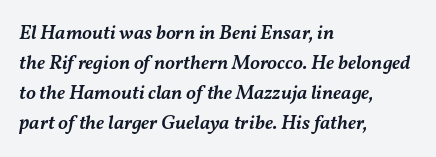
The image shows 20 px text type, italic (leaning right); set left-aligned, normal line spacing (1.5x), normal letter spacing, not underlined.
